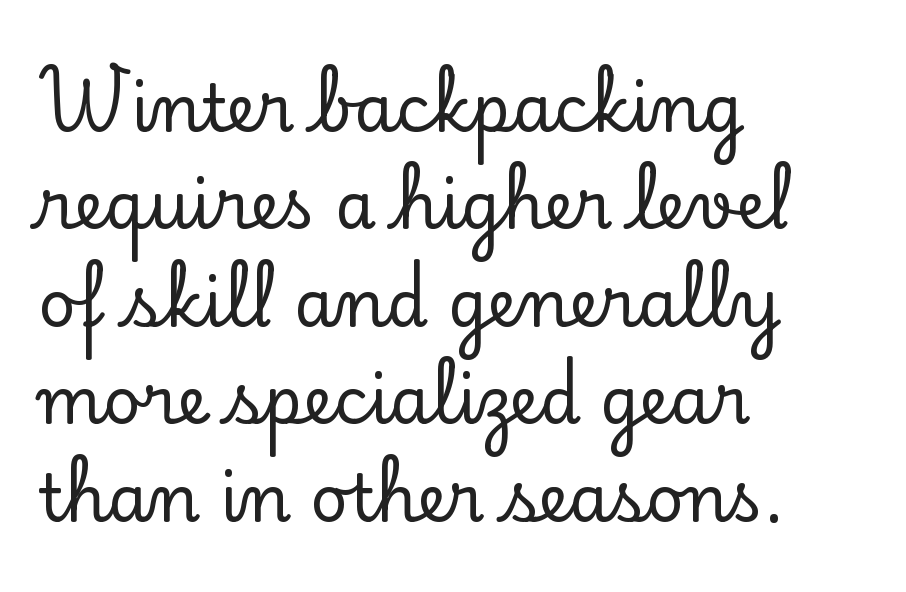
These lines sit exactly where default settings would place them. Small tapered or slab feet sit at the stroke ends, so this counts as serif. The letters sit at their default tracking, neither squeezed nor spread. One-word summary of the alignment: left.
